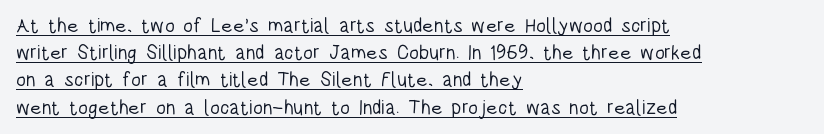
Italic? Not at all — the glyphs are vertical. Spacing between characters is what you'd get straight out of the box. Each new line begins a customary step beneath the previous one. Stroke mass is kept to a normal reading level or below. The rendering anchors every line to the left-hand side.
